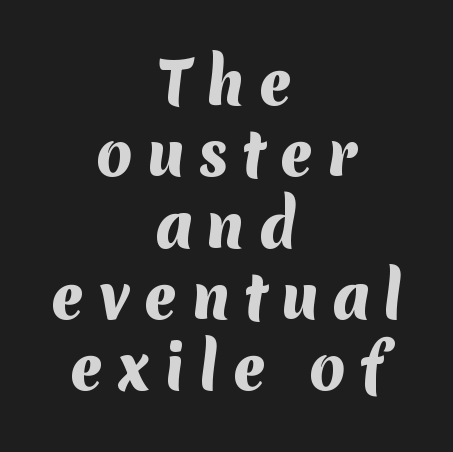
Letters rest on an invisible, unmarked baseline. Substantial extra tracking has been applied to these lines. The whitespace from short lines is split evenly between both sides. The sample has been set heavy, in full bold. The letters advance in unequal steps, a hallmark of proportional type.
